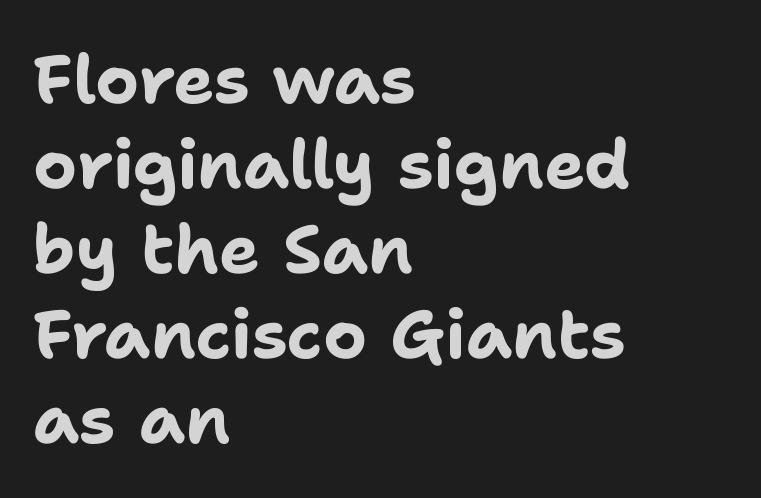
The image shows 68 px bold sans-serif type, upright; set left-aligned, normal line spacing (1.25x), normal letter spacing, not underlined; low stroke contrast and a medium x-height.
